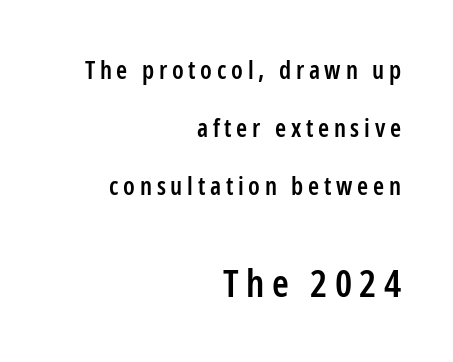
Q: Is the text bold? A: Semi-bold.
Q: Is the text italic (slanted)? A: No, it is upright.
Q: Is the typeface a serif or a sans-serif typeface? A: Sans-serif.
Q: Is the text underlined? A: No.
Q: How is the paragraph aligned? A: Right-aligned.
Q: Is the spacing between lines tight, normal or loose? A: Loose.
Q: Which block of text is set in a larger size, the first (top) or the second (bottom)? A: The second (bottom) one.
Q: Width (condensed, normal, or wide)? A: Condensed.
Q: Stroke contrast? A: Low.
Q: x-height? A: Medium.
Q: Monospaced? A: No.
